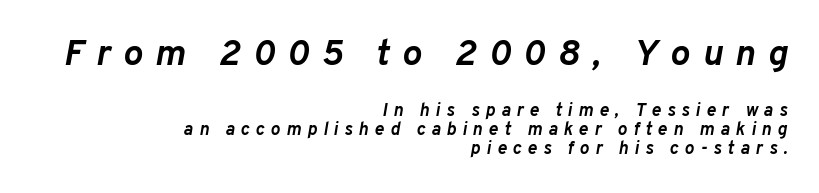
Q: Is the text bold? A: Yes.
Q: Is the text italic (slanted)? A: Yes, it leans right by about 10 degrees.
Q: Is the text underlined? A: No.
Q: How is the paragraph aligned? A: Right-aligned.
Q: Is the spacing between letters normal or unusually wide? A: Unusually wide.
Q: Is the spacing between lines tight, normal or loose? A: Tight.
Q: Which block of text is set in a larger size, the first (top) or the second (bottom)? A: The first (top) one.
Q: Width (condensed, normal, or wide)? A: Normal.
Q: Stroke contrast? A: Low.
Q: x-height? A: Medium.
Q: Monospaced? A: No.
